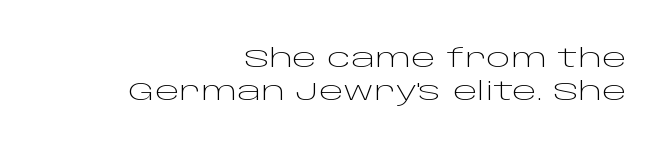
The image shows 26 px text type, upright; set right-aligned, normal line spacing (1.26x), normal letter spacing, not underlined.
